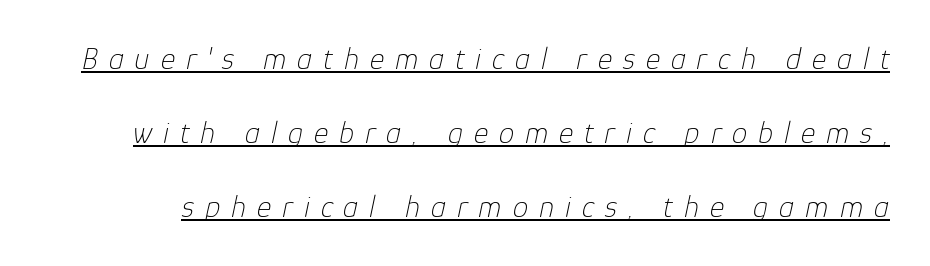
{"italic": "yes", "lean": "right", "slant_degrees": 12, "bold": "no", "weight": "thin", "width": "normal", "stroke_contrast": "low", "x_height": "medium", "monospaced": "no", "underline": "yes", "line_spacing": "loose", "line_spacing_ratio": 2.39, "letter_spacing": "wide", "letter_spacing_em": 0.35, "glyph_px": 31}
